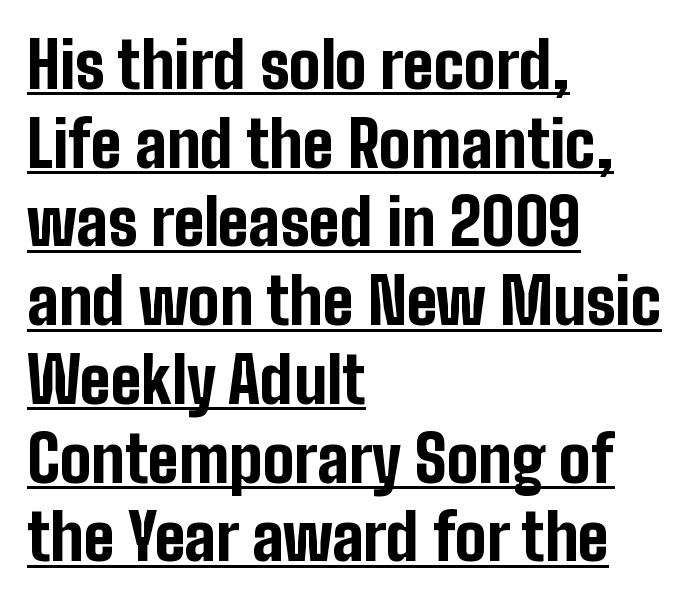
Q: Is the text bold? A: Yes.
Q: Is the text italic (slanted)? A: No, it is upright.
Q: Is the typeface a serif or a sans-serif typeface? A: Sans-serif.
Q: Is the text underlined? A: Yes.
Q: How is the paragraph aligned? A: Left-aligned.
Q: Is the spacing between letters normal or unusually wide? A: Normal.
Q: Is the spacing between lines tight, normal or loose? A: Normal.
Q: Width (condensed, normal, or wide)? A: Condensed.
Q: Stroke contrast? A: Low.
Q: x-height? A: Medium.
Q: Monospaced? A: No.
